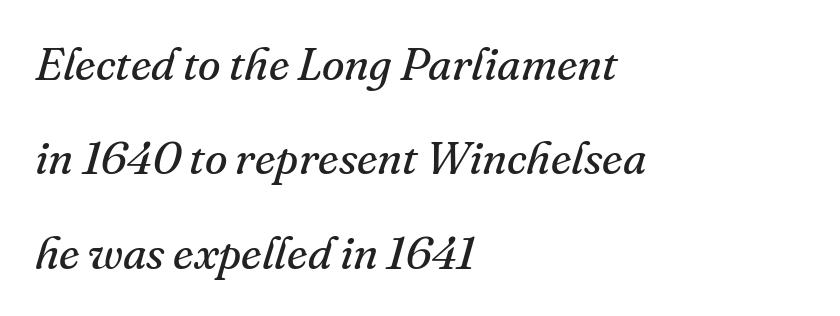
The image shows 46 px regular-weight serif type, italic (leaning right); set left-aligned, loose line spacing (2.05x), normal letter spacing, not underlined; medium stroke contrast and a small x-height.
